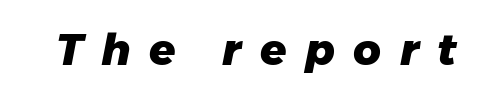
Q: Is the text bold? A: Yes.
Q: Is the text italic (slanted)? A: Yes, it leans right by about 11 degrees.
Q: Is the text underlined? A: No.
Q: Is the spacing between letters normal or unusually wide? A: Unusually wide.
Q: Width (condensed, normal, or wide)? A: Normal.
Q: Stroke contrast? A: Low.
Q: x-height? A: Medium.
Q: Monospaced? A: No.
